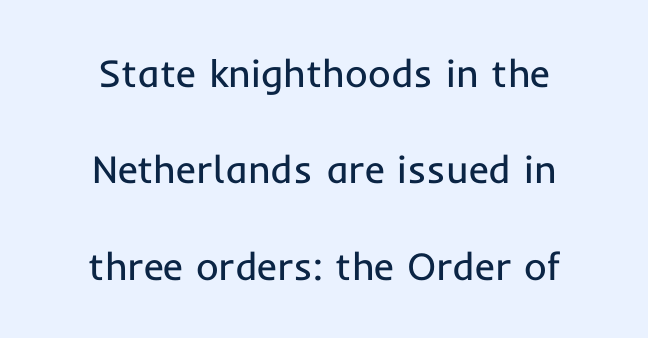
{"serif": "no", "italic": "no", "bold": "no", "weight": "regular", "width": "normal", "stroke_contrast": "low", "x_height": "medium", "monospaced": "no", "underline": "no", "align": "center", "line_spacing": "loose", "line_spacing_ratio": 2.47, "letter_spacing": "normal", "letter_spacing_em": 0.0, "glyph_px": 39}
